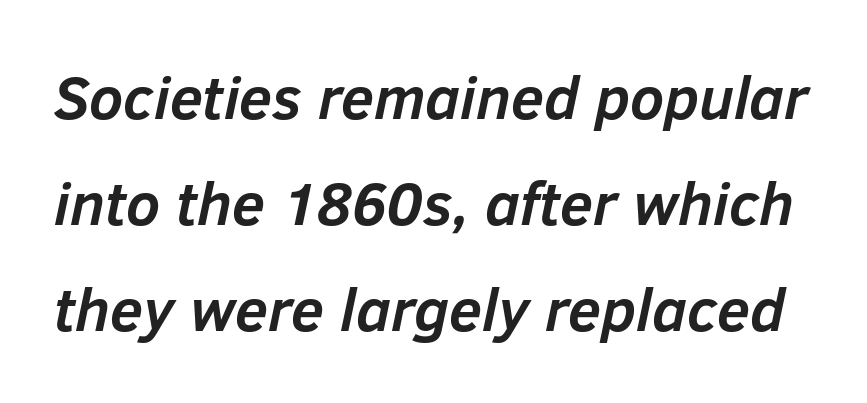
{"italic": "yes", "lean": "right", "slant_degrees": 12, "bold": "yes", "weight": "semibold", "width": "normal", "stroke_contrast": "low", "x_height": "medium", "monospaced": "no", "underline": "no", "line_spacing_ratio": 1.77, "letter_spacing": "normal", "letter_spacing_em": 0.0, "glyph_px": 60}
